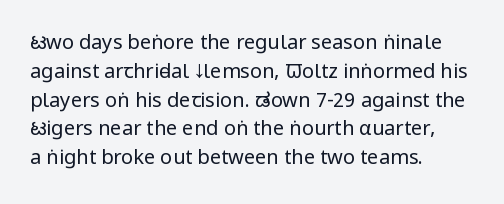
Q: Is the text bold? A: No.
Q: Is the text italic (slanted)? A: No, it is upright.
Q: Is the text underlined? A: No.
Q: How is the paragraph aligned? A: Left-aligned.
Q: Is the spacing between letters normal or unusually wide? A: Normal.
Q: Is the spacing between lines tight, normal or loose? A: Normal.
